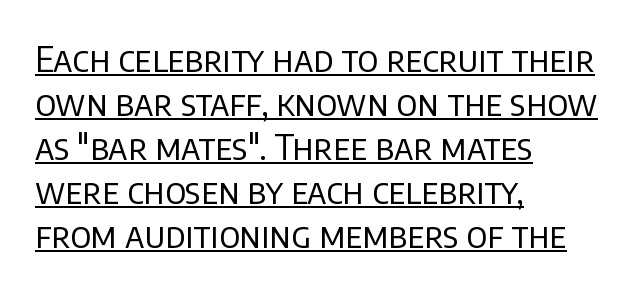
The image shows 35 px regular-weight sans-serif type, upright; set left-aligned, normal line spacing (1.26x), normal letter spacing, underlined; low stroke contrast and a large x-height.
